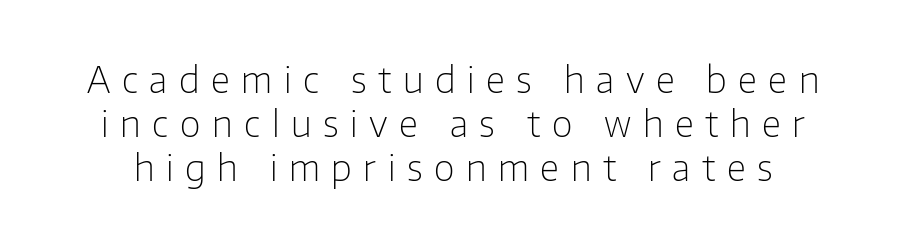
Q: Is the text bold? A: No.
Q: Is the text italic (slanted)? A: No, it is upright.
Q: Is the typeface a serif or a sans-serif typeface? A: Sans-serif.
Q: Is the text underlined? A: No.
Q: Is the spacing between letters normal or unusually wide? A: Unusually wide.
Q: Width (condensed, normal, or wide)? A: Normal.
Q: Stroke contrast? A: Low.
Q: x-height? A: Medium.
Q: Monospaced? A: No.
